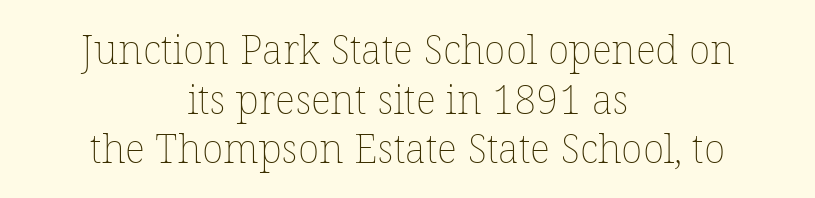
Varying glyph widths throughout — classic text-font behaviour. The axis of the letterforms is exactly vertical. Default kerning and tracking; the words read as compact shapes. The strokes carry an ordinary text weight at most.
